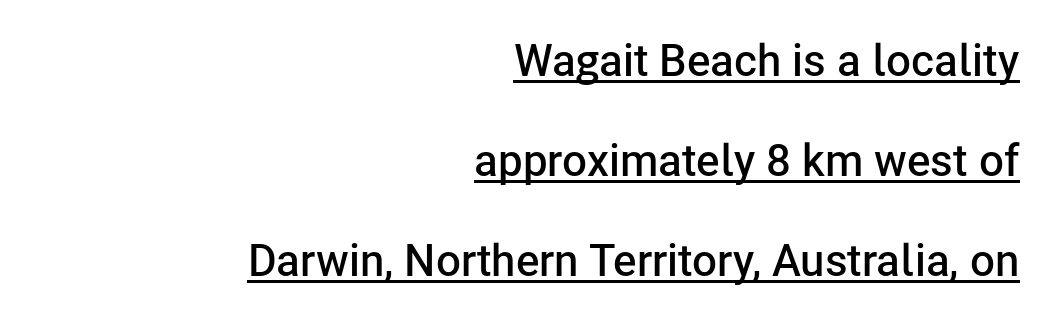
{"serif": "no", "italic": "no", "bold": "semi", "weight": "semibold", "width": "normal", "stroke_contrast": "low", "x_height": "medium", "monospaced": "no", "underline": "yes", "align": "right", "line_spacing": "loose", "line_spacing_ratio": 2.27, "letter_spacing": "normal", "letter_spacing_em": 0.0, "glyph_px": 44}
